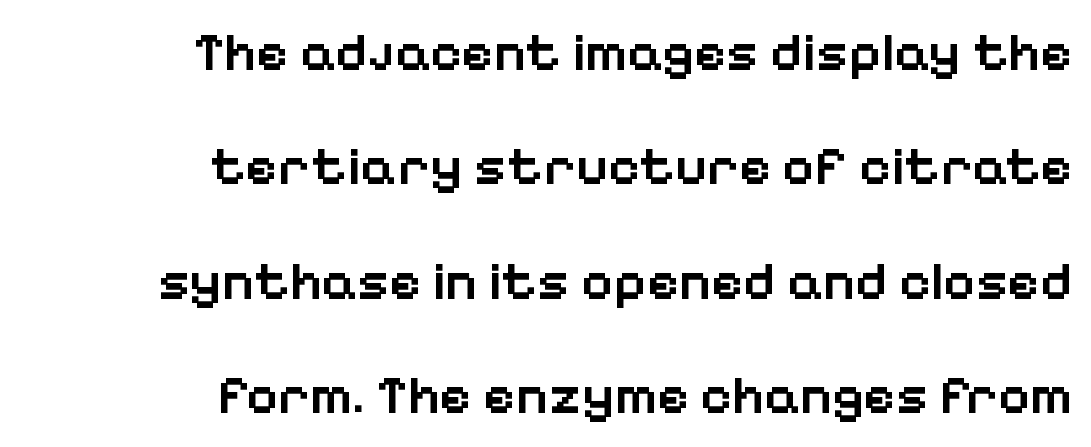
The image shows 55 px semibold sans-serif type, upright; set right-aligned, loose line spacing (2.08x), normal letter spacing, not underlined; low stroke contrast and a medium x-height.
